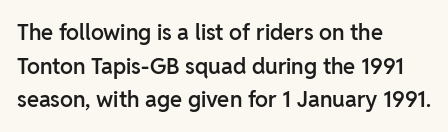
Q: Is the text bold? A: Semi-bold.
Q: Is the text italic (slanted)? A: No, it is upright.
Q: Is the text underlined? A: No.
Q: How is the paragraph aligned? A: Left-aligned.
Q: Is the spacing between letters normal or unusually wide? A: Normal.
Q: Is the spacing between lines tight, normal or loose? A: Normal.
